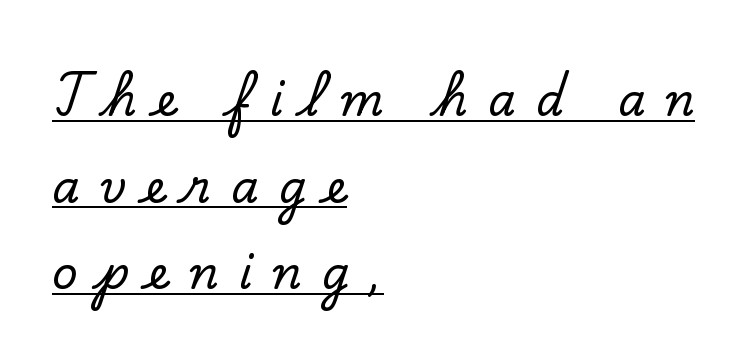
Q: Is the text italic (slanted)? A: Yes.
Q: Is the typeface a serif or a sans-serif typeface? A: Serif.
Q: Is the text underlined? A: Yes.
Q: How is the paragraph aligned? A: Left-aligned.
Q: Is the spacing between letters normal or unusually wide? A: Unusually wide.
Q: Is the spacing between lines tight, normal or loose? A: Loose.
Q: Width (condensed, normal, or wide)? A: Normal.
Q: Stroke contrast? A: Low.
Q: x-height? A: Small.
Q: Monospaced? A: No.
